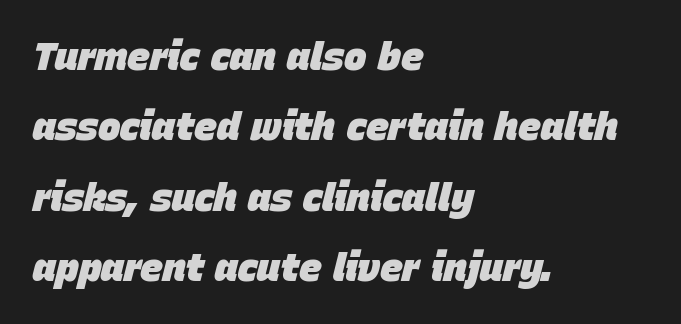
The rendering uses natural spacing where letterforms have individual widths. Each word holds together tightly as a unit, with standard inter-letter gaps. The glyphs have the mass of a bold cut. The words here are not underlined.
